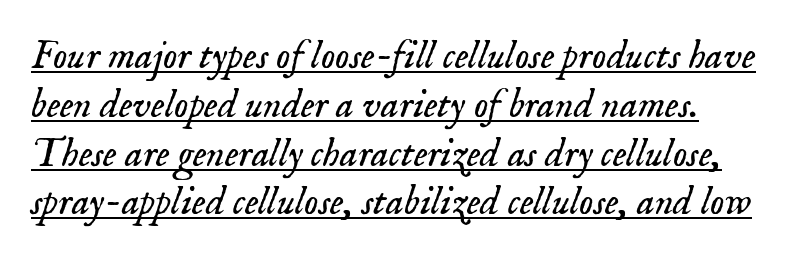
The image shows 40 px light serif type, italic (leaning right); set line spacing 1.22x, normal letter spacing, underlined; low stroke contrast and a small x-height.
